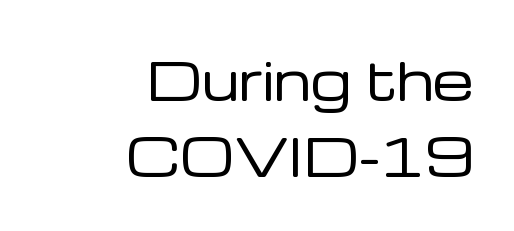
The image shows 52 px regular-weight sans-serif type, upright; set right-aligned, normal line spacing (1.46x), normal letter spacing, not underlined; low stroke contrast and a medium x-height.
